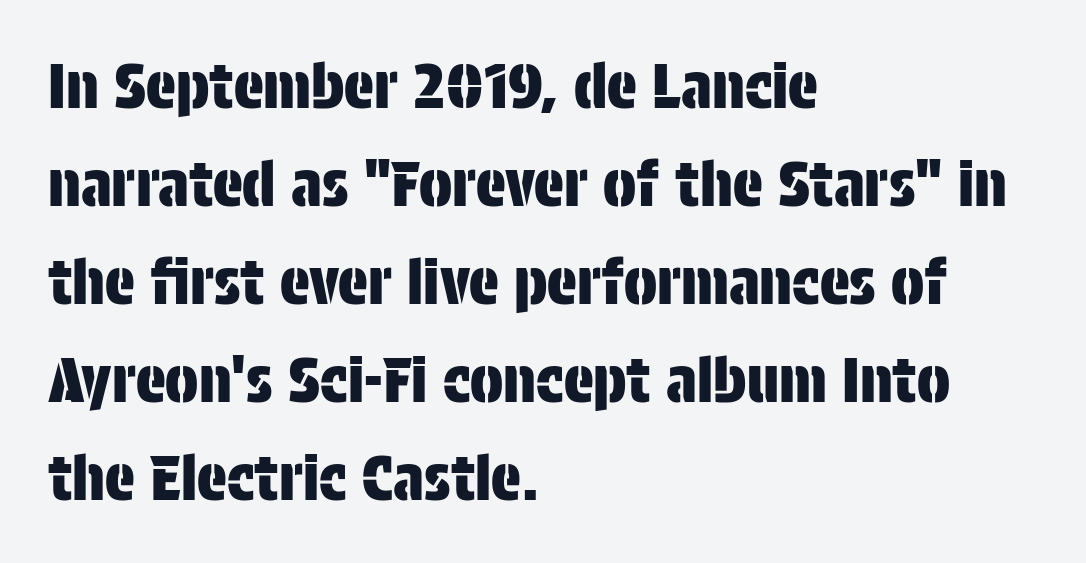
The horizontal fit of the characters is conventional and even. The text was rendered using a sans face with plain stroke endings. The lettering holds an erect, upright posture throughout. Has an underline been added? It has not.
